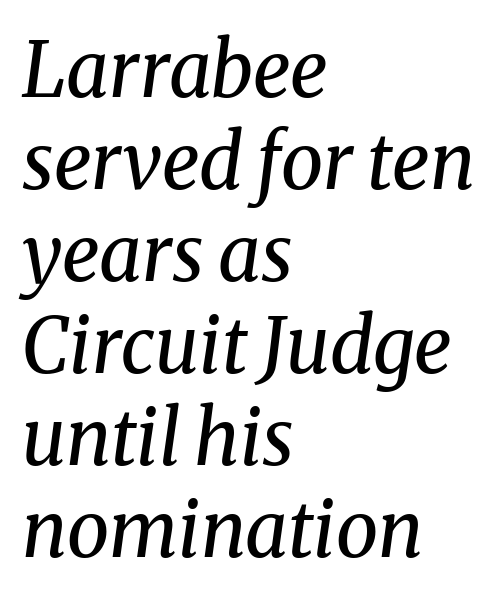
Q: Is the text bold? A: No.
Q: Is the text italic (slanted)? A: Yes, it leans right by about 8 degrees.
Q: Is the typeface a serif or a sans-serif typeface? A: Serif.
Q: Is the text underlined? A: No.
Q: How is the paragraph aligned? A: Left-aligned.
Q: Is the spacing between letters normal or unusually wide? A: Normal.
Q: Width (condensed, normal, or wide)? A: Normal.
Q: Stroke contrast? A: Medium.
Q: x-height? A: Medium.
Q: Monospaced? A: No.
